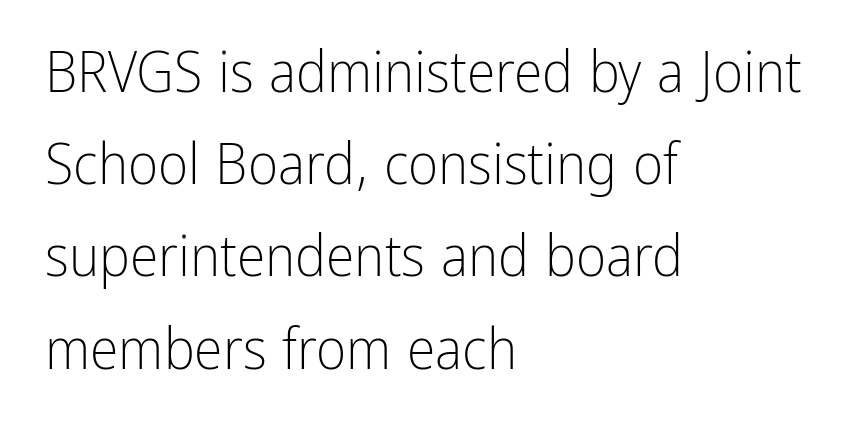
{"serif": "no", "italic": "no", "bold": "no", "weight": "light", "width": "condensed", "stroke_contrast": "low", "x_height": "medium", "monospaced": "no", "underline": "no", "align": "left", "line_spacing": "normal", "line_spacing_ratio": 1.59, "letter_spacing": "normal", "letter_spacing_em": 0.0, "glyph_px": 58}
